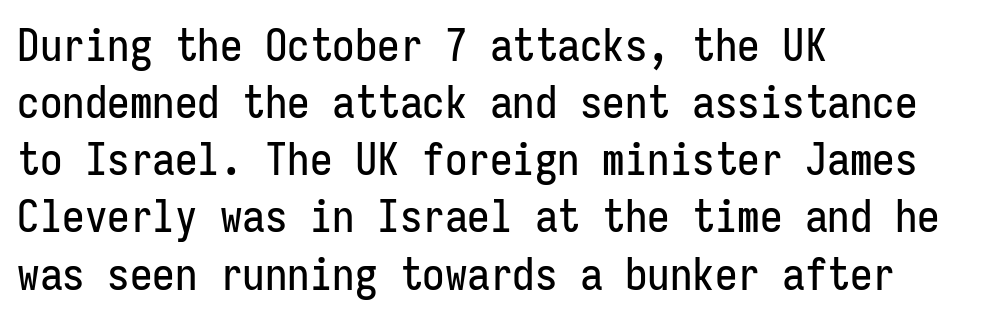
Q: Is the text italic (slanted)? A: No, it is upright.
Q: Is the typeface a serif or a sans-serif typeface? A: Sans-serif.
Q: Is the text underlined? A: No.
Q: How is the paragraph aligned? A: Left-aligned.
Q: Is the spacing between letters normal or unusually wide? A: Normal.
Q: Is the spacing between lines tight, normal or loose? A: Normal.
Q: Width (condensed, normal, or wide)? A: Condensed.
Q: Stroke contrast? A: Low.
Q: x-height? A: Medium.
Q: Monospaced? A: Yes.
